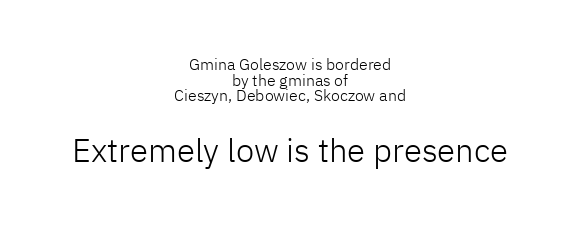
The image shows 33 px light sans-serif type, upright; set centered, tight line spacing (0.97x), normal letter spacing, not underlined; the second (bottom) block is 2.06x larger; low stroke contrast and a medium x-height.
